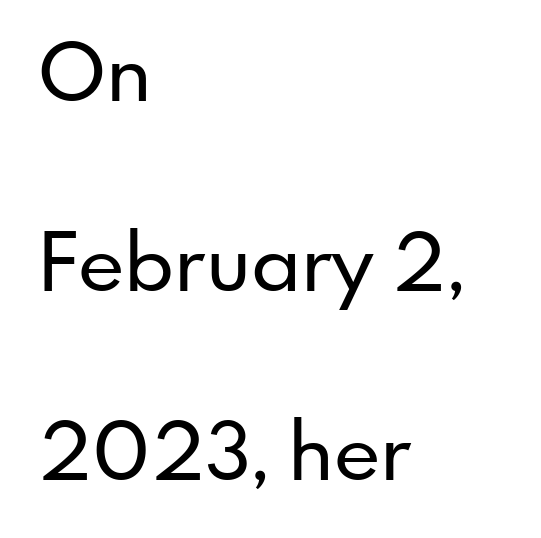
Q: Is the text italic (slanted)? A: No, it is upright.
Q: Is the typeface a serif or a sans-serif typeface? A: Sans-serif.
Q: Is the text underlined? A: No.
Q: How is the paragraph aligned? A: Left-aligned.
Q: Is the spacing between letters normal or unusually wide? A: Normal.
Q: Is the spacing between lines tight, normal or loose? A: Loose.
Q: Width (condensed, normal, or wide)? A: Normal.
Q: Stroke contrast? A: Low.
Q: x-height? A: Small.
Q: Monospaced? A: No.
